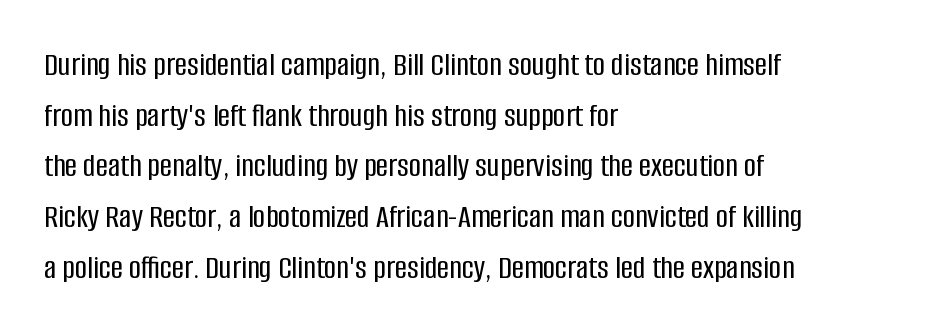
Q: Is the text italic (slanted)? A: No, it is upright.
Q: Is the typeface a serif or a sans-serif typeface? A: Sans-serif.
Q: Is the text underlined? A: No.
Q: How is the paragraph aligned? A: Left-aligned.
Q: Is the spacing between letters normal or unusually wide? A: Normal.
Q: Is the spacing between lines tight, normal or loose? A: Normal.
Q: Width (condensed, normal, or wide)? A: Condensed.
Q: Stroke contrast? A: Low.
Q: x-height? A: Large.
Q: Monospaced? A: No.
